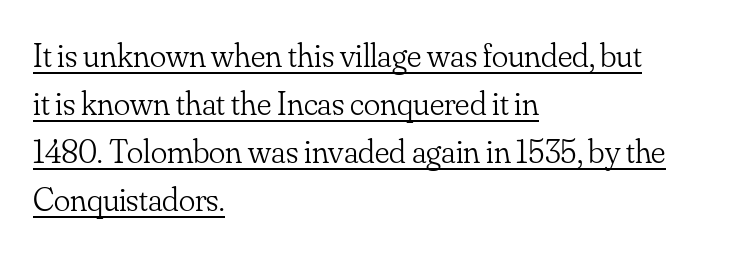
Q: Is the text bold? A: No.
Q: Is the text italic (slanted)? A: No, it is upright.
Q: Is the typeface a serif or a sans-serif typeface? A: Serif.
Q: Is the text underlined? A: Yes.
Q: How is the paragraph aligned? A: Left-aligned.
Q: Is the spacing between letters normal or unusually wide? A: Normal.
Q: Is the spacing between lines tight, normal or loose? A: Normal.
Q: Width (condensed, normal, or wide)? A: Normal.
Q: Stroke contrast? A: Low.
Q: x-height? A: Small.
Q: Monospaced? A: No.
